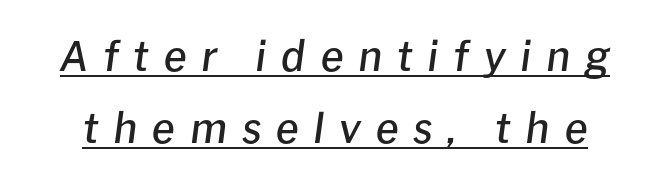
The image shows 41 px semibold type, italic (leaning right); set line spacing 1.76x, unusually wide letter spacing (+0.36 em), underlined; low stroke contrast and a medium x-height.
